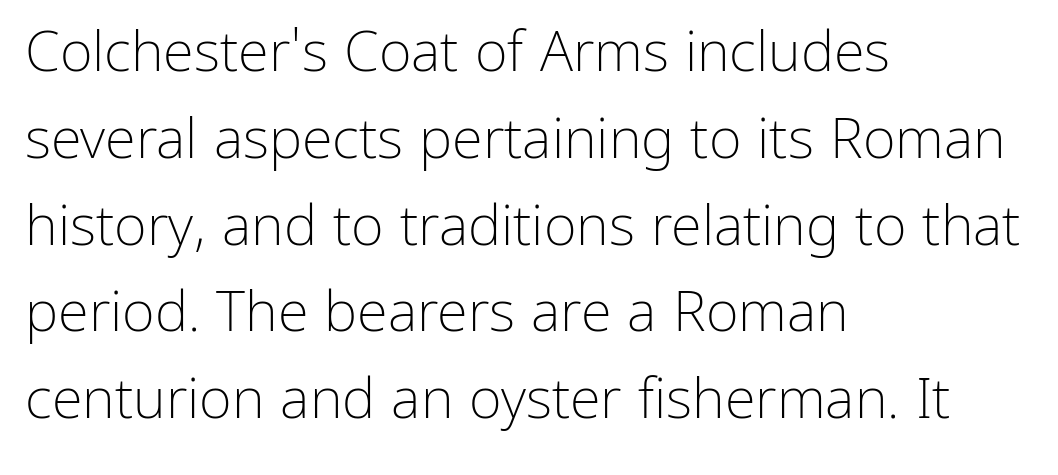
The image shows 56 px light sans-serif type, upright; set left-aligned, normal line spacing (1.55x), normal letter spacing, not underlined; low stroke contrast and a medium x-height.
